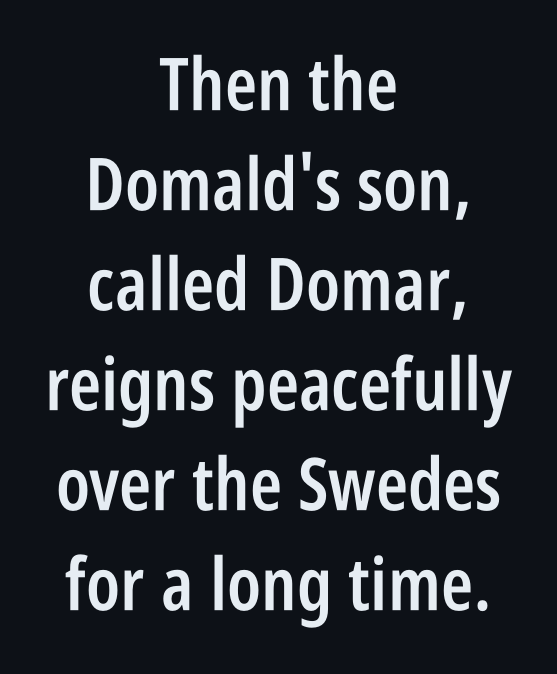
Inter-character spacing is left at the font's built-in metrics. The face used here is a sans, in the tradition of grotesques and geometrics. The typesetting leans somewhat heavy: a semibold. Quick note: interline space is typical.
